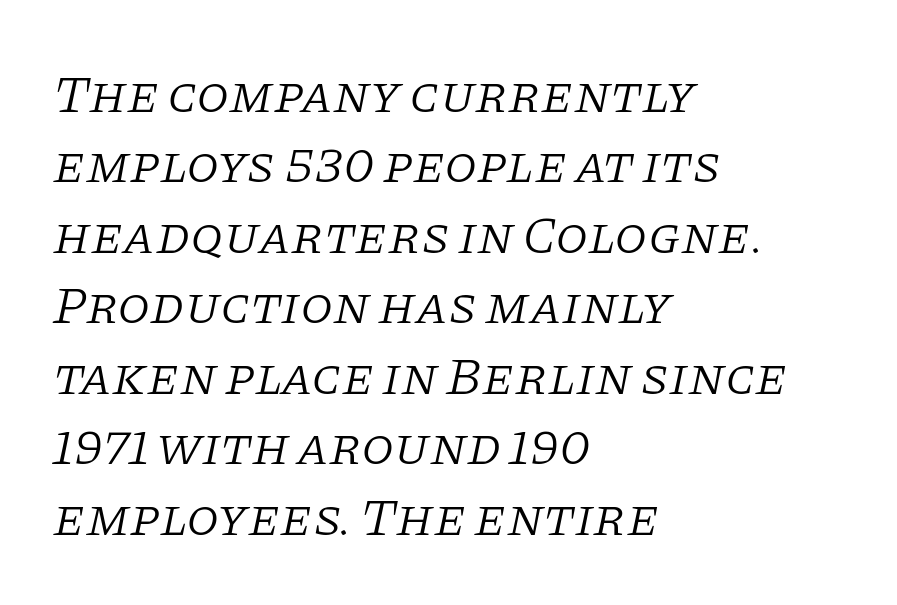
Reading down the block, your eye returns to a fixed left position each line. Is this a fixed-width face? No — the glyphs have proportional, varying widths. No letter is thick-stroked: the sample isn't bold. Look at the bottom of the vertical strokes: they flare into serifs here. The gaps between neighbouring characters are ordinary and unremarkable.
